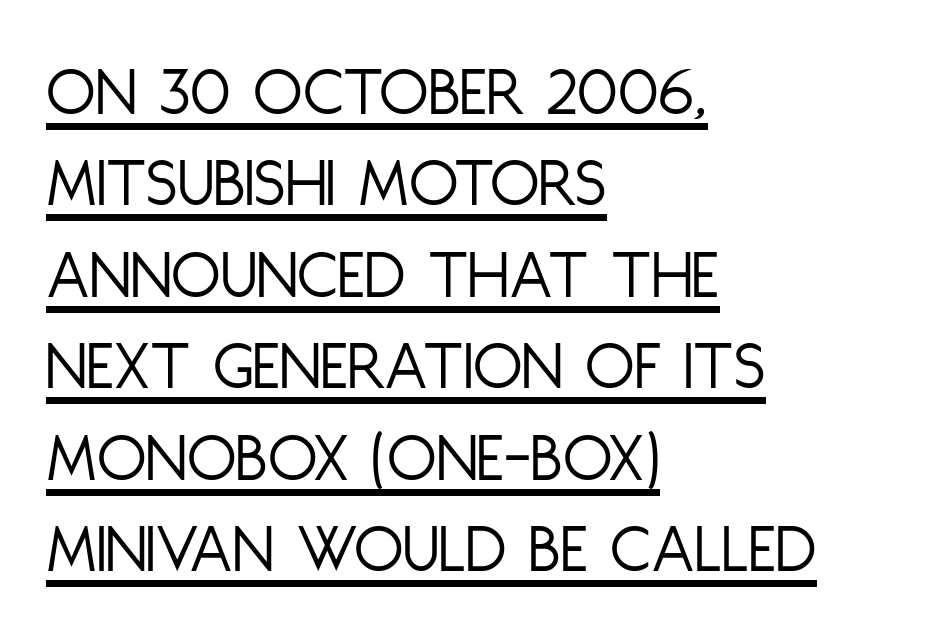
{"serif": "no", "italic": "no", "bold": "no", "weight": "light", "width": "condensed", "stroke_contrast": "low", "x_height": "large", "monospaced": "no", "underline": "yes", "align": "left", "line_spacing": "normal", "line_spacing_ratio": 1.27, "letter_spacing": "normal", "letter_spacing_em": 0.0, "glyph_px": 72}
